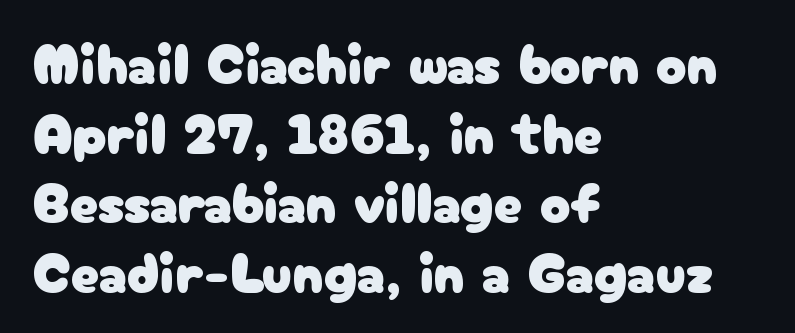
{"serif": "no", "italic": "no", "width": "normal", "stroke_contrast": "low", "x_height": "medium", "monospaced": "no", "underline": "no", "align": "left", "line_spacing_ratio": 1.22, "letter_spacing": "normal", "letter_spacing_em": 0.0, "glyph_px": 57}
